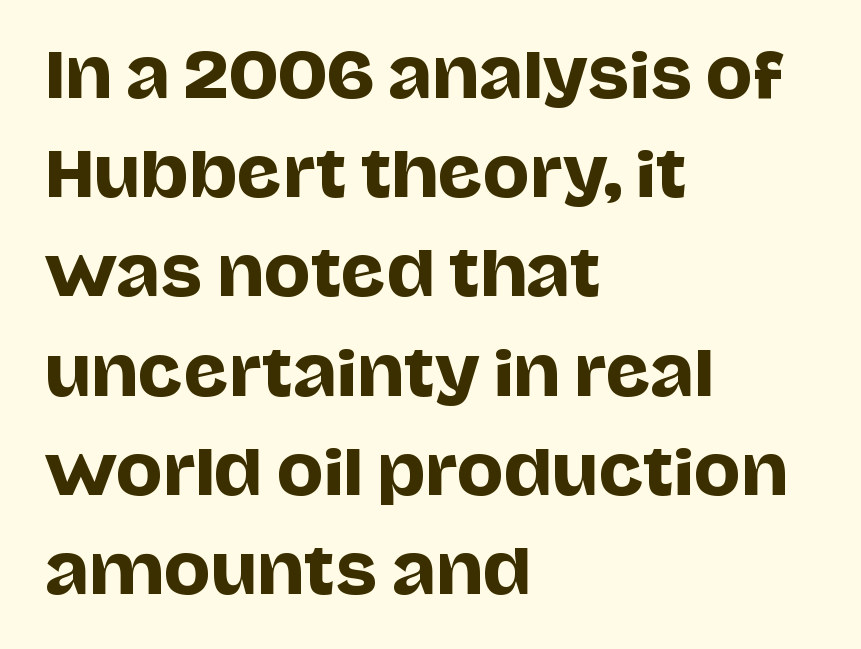
The image shows 62 px sans-serif type, upright; set left-aligned, normal line spacing (1.6x), normal letter spacing, not underlined; low stroke contrast and a large x-height.
